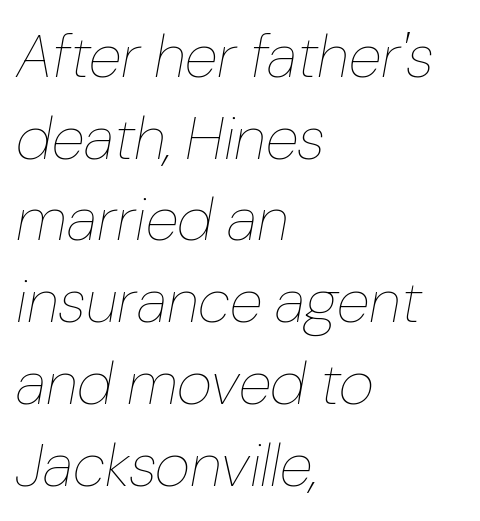
Q: Is the text bold? A: No.
Q: Is the text italic (slanted)? A: Yes, it leans right by about 10 degrees.
Q: Is the text underlined? A: No.
Q: How is the paragraph aligned? A: Left-aligned.
Q: Is the spacing between letters normal or unusually wide? A: Normal.
Q: Is the spacing between lines tight, normal or loose? A: Normal.
Q: Width (condensed, normal, or wide)? A: Normal.
Q: Stroke contrast? A: Low.
Q: x-height? A: Medium.
Q: Monospaced? A: No.
